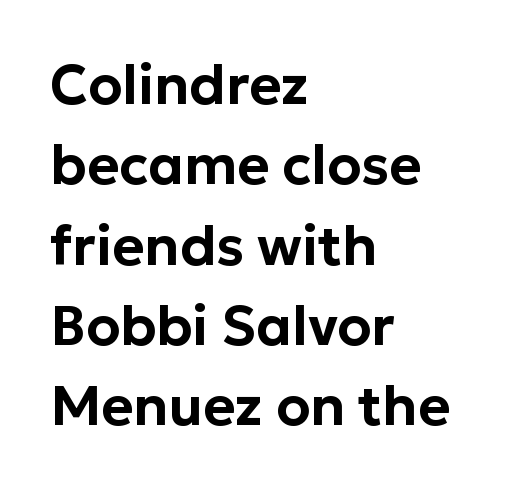
{"serif": "no", "italic": "no", "width": "normal", "stroke_contrast": "low", "x_height": "medium", "monospaced": "no", "underline": "no", "align": "left", "line_spacing": "normal", "line_spacing_ratio": 1.46, "letter_spacing": "normal", "letter_spacing_em": 0.0, "glyph_px": 55}
